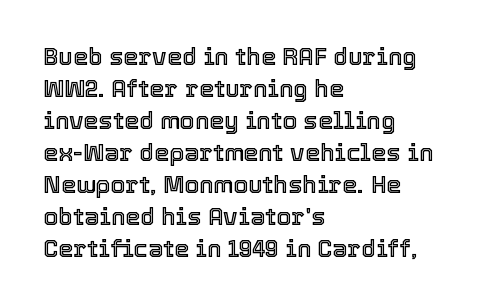
Q: Is the text italic (slanted)? A: No, it is upright.
Q: Is the text underlined? A: No.
Q: How is the paragraph aligned? A: Left-aligned.
Q: Is the spacing between letters normal or unusually wide? A: Normal.
Q: Is the spacing between lines tight, normal or loose? A: Normal.
